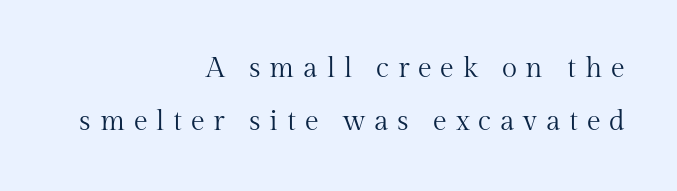
The image shows 28 px regular-weight serif type, upright; set right-aligned, loose line spacing (1.91x), unusually wide letter spacing (+0.31 em), not underlined; medium stroke contrast and a medium x-height.
